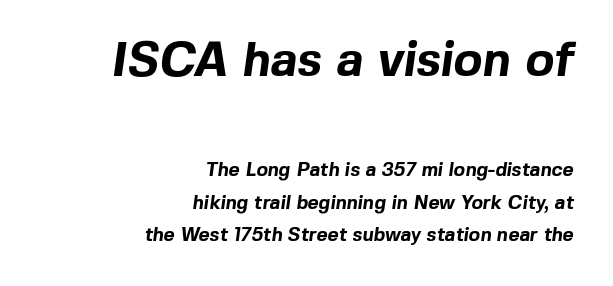
{"serif": "no", "bold": "yes", "weight": "bold", "width": "normal", "x_height": "medium", "monospaced": "no", "underline": "no", "align": "right", "line_spacing_ratio": 1.72, "letter_spacing": "normal", "letter_spacing_em": 0.0, "larger_block": "first", "size_ratio": 2.53, "glyph_px": 48}
